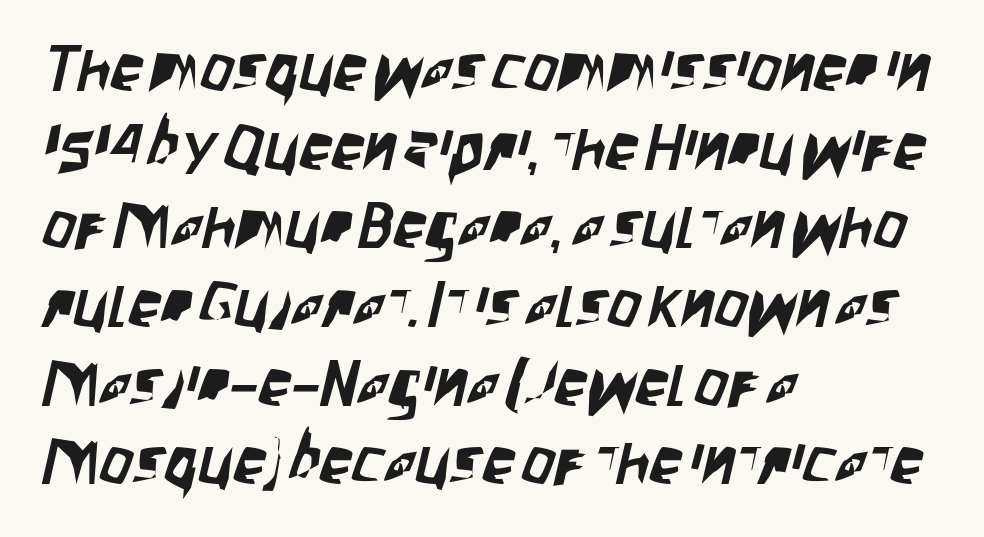
Q: Is the typeface a serif or a sans-serif typeface? A: Sans-serif.
Q: Is the text underlined? A: No.
Q: How is the paragraph aligned? A: Left-aligned.
Q: Is the spacing between letters normal or unusually wide? A: Normal.
Q: Width (condensed, normal, or wide)? A: Condensed.
Q: Stroke contrast? A: Low.
Q: x-height? A: Large.
Q: Monospaced? A: No.
